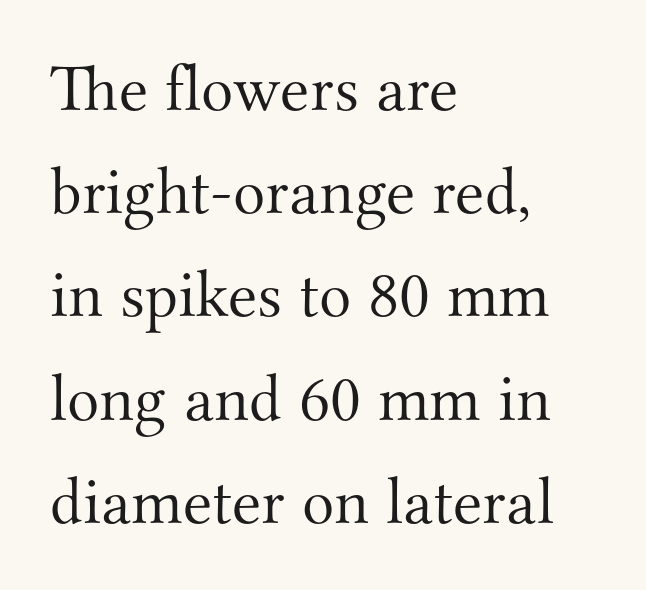
The image shows 67 px light serif type, upright; set left-aligned, normal line spacing (1.54x), normal letter spacing, not underlined; medium stroke contrast and a small x-height.
